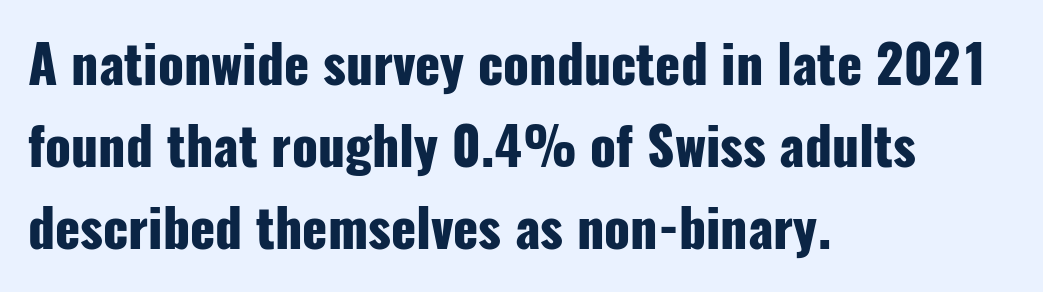
{"serif": "no", "italic": "no", "bold": "yes", "weight": "heavy", "width": "condensed", "stroke_contrast": "low", "x_height": "medium", "monospaced": "no", "underline": "no", "align": "left", "line_spacing": "normal", "line_spacing_ratio": 1.58, "letter_spacing": "normal", "letter_spacing_em": 0.0, "glyph_px": 52}
